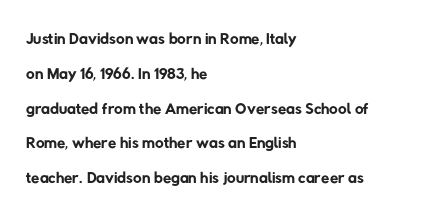
The image shows 24 px text type; set left-aligned, normal line spacing (1.45x), normal letter spacing, not underlined.
